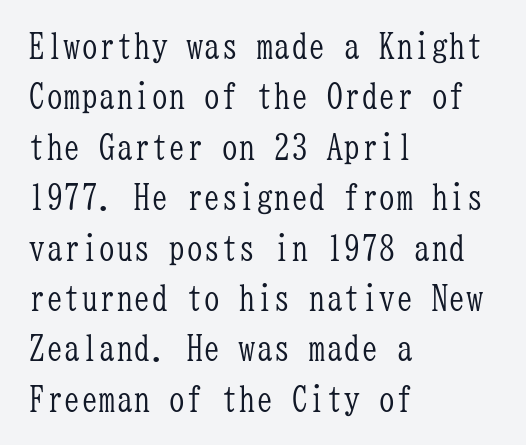
Q: Is the text bold? A: No.
Q: Is the text italic (slanted)? A: No, it is upright.
Q: Is the typeface a serif or a sans-serif typeface? A: Serif.
Q: Is the text underlined? A: No.
Q: How is the paragraph aligned? A: Left-aligned.
Q: Is the spacing between letters normal or unusually wide? A: Normal.
Q: Is the spacing between lines tight, normal or loose? A: Normal.
Q: Width (condensed, normal, or wide)? A: Condensed.
Q: Stroke contrast? A: Low.
Q: x-height? A: Medium.
Q: Monospaced? A: Yes.
